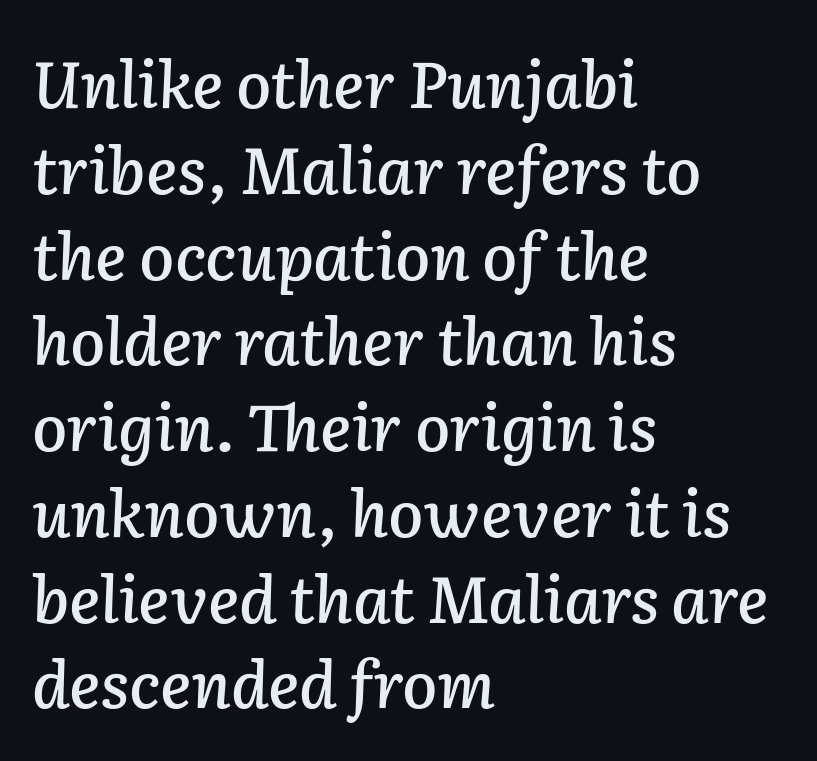
The image shows 64 px text type, italic (leaning right); set left-aligned, normal line spacing (1.34x), normal letter spacing, not underlined; low stroke contrast and a medium x-height.
